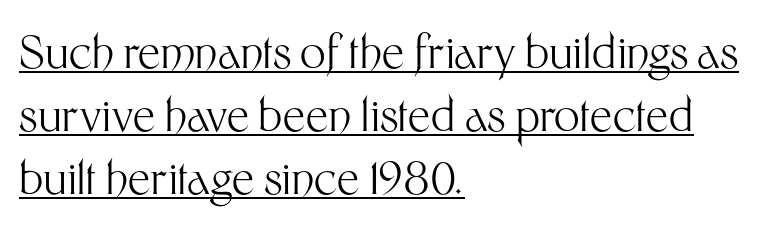
Each word holds together tightly as a unit, with standard inter-letter gaps. If you drew a line through each stem, it would be perfectly vertical. No chunkiness to these letters — they're not bold. Check where the strokes stop: nothing finishes them off — pure sans. Looks like regular typesetting: each glyph gets only the width it needs. These lines sit exactly where default settings would place them.
